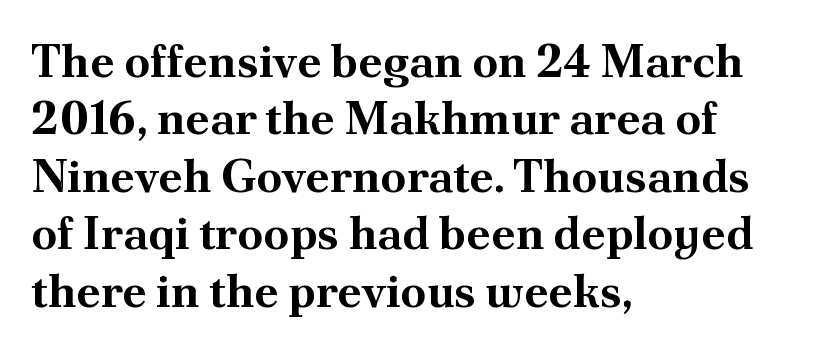
Q: Is the text bold? A: Yes.
Q: Is the text italic (slanted)? A: No, it is upright.
Q: Is the typeface a serif or a sans-serif typeface? A: Serif.
Q: Is the text underlined? A: No.
Q: How is the paragraph aligned? A: Left-aligned.
Q: Is the spacing between letters normal or unusually wide? A: Normal.
Q: Is the spacing between lines tight, normal or loose? A: Normal.
Q: Width (condensed, normal, or wide)? A: Normal.
Q: Stroke contrast? A: Medium.
Q: x-height? A: Small.
Q: Monospaced? A: No.
